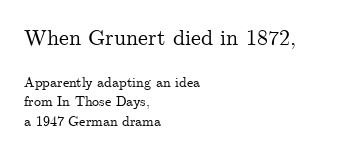
Q: Is the text italic (slanted)? A: No, it is upright.
Q: Is the text underlined? A: No.
Q: How is the paragraph aligned? A: Left-aligned.
Q: Is the spacing between letters normal or unusually wide? A: Normal.
Q: Is the spacing between lines tight, normal or loose? A: Normal.
Q: Which block of text is set in a larger size, the first (top) or the second (bottom)? A: The first (top) one.
